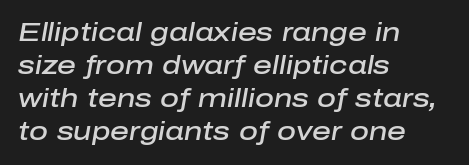
Q: Is the text bold? A: Semi-bold.
Q: Is the text italic (slanted)? A: Yes, it leans right by about 10 degrees.
Q: Is the text underlined? A: No.
Q: How is the paragraph aligned? A: Left-aligned.
Q: Is the spacing between letters normal or unusually wide? A: Normal.
Q: Is the spacing between lines tight, normal or loose? A: Normal.
